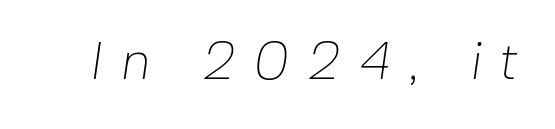
Q: Is the text bold? A: No.
Q: Is the typeface a serif or a sans-serif typeface? A: Sans-serif.
Q: Is the text underlined? A: No.
Q: Is the spacing between letters normal or unusually wide? A: Unusually wide.
Q: Width (condensed, normal, or wide)? A: Normal.
Q: Stroke contrast? A: Low.
Q: x-height? A: Medium.
Q: Monospaced? A: No.
